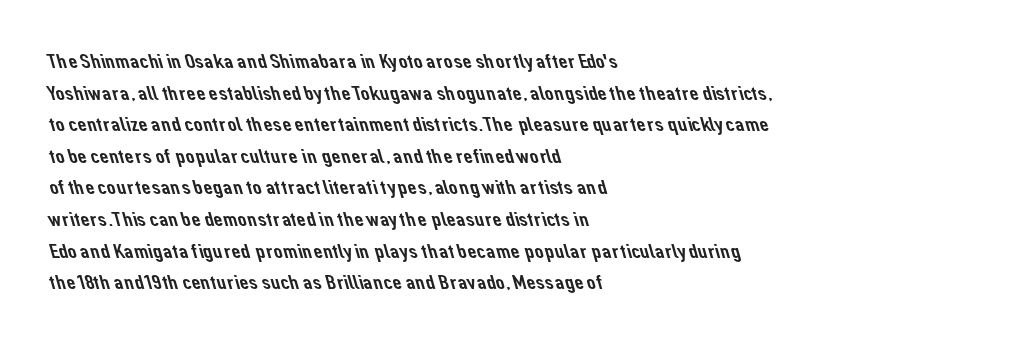
The image shows 20 px text type; set left-aligned, normal line spacing (1.58x), normal letter spacing, not underlined.
